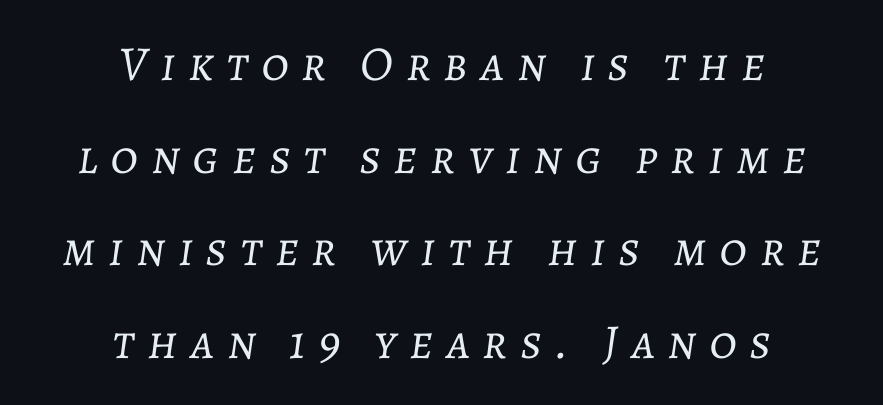
Q: Is the text bold? A: No.
Q: Is the text italic (slanted)? A: Yes, it leans right by about 7 degrees.
Q: Is the text underlined? A: No.
Q: How is the paragraph aligned? A: Centered.
Q: Is the spacing between letters normal or unusually wide? A: Unusually wide.
Q: Width (condensed, normal, or wide)? A: Normal.
Q: Stroke contrast? A: Low.
Q: x-height? A: Medium.
Q: Monospaced? A: No.
